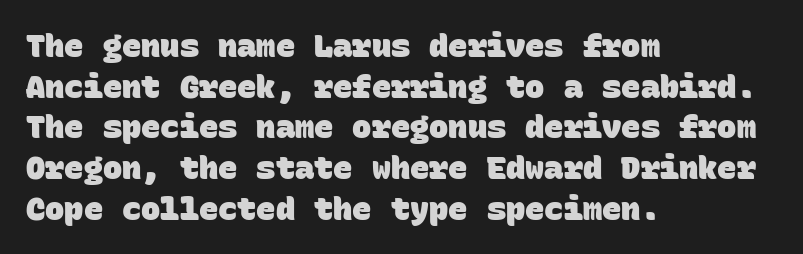
The image shows 32 px heavy sans-serif type, monospaced; set left-aligned, normal line spacing (1.27x), normal letter spacing, not underlined; low stroke contrast and a large x-height.
